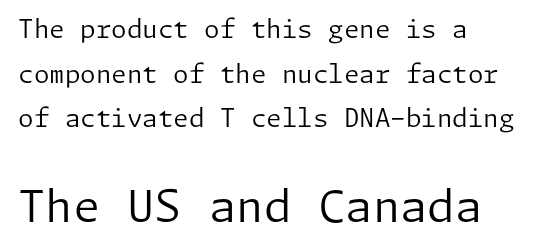
{"serif": "no", "italic": "no", "bold": "no", "weight": "regular", "width": "normal", "stroke_contrast": "low", "x_height": "medium", "underline": "no", "align": "left", "line_spacing_ratio": 1.79, "letter_spacing": "normal", "letter_spacing_em": 0.0, "larger_block": "second", "size_ratio": 1.76, "glyph_px": 44}
